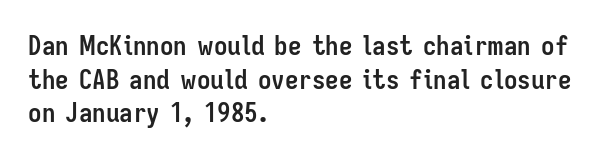
Q: Is the text bold? A: Yes.
Q: Is the text italic (slanted)? A: No, it is upright.
Q: Is the text underlined? A: No.
Q: How is the paragraph aligned? A: Left-aligned.
Q: Is the spacing between letters normal or unusually wide? A: Normal.
Q: Is the spacing between lines tight, normal or loose? A: Normal.
